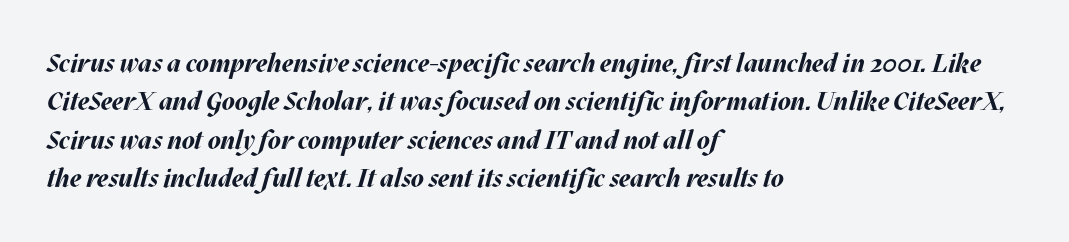
This sample uses plain, unmodified letter spacing. Each glyph is drawn with heavy, bold strokes. The glyphs are unaccompanied by any horizontal stroke below them. All the whitespace from short lines collects on the right. The face used here has a pronounced slope to its letters.
